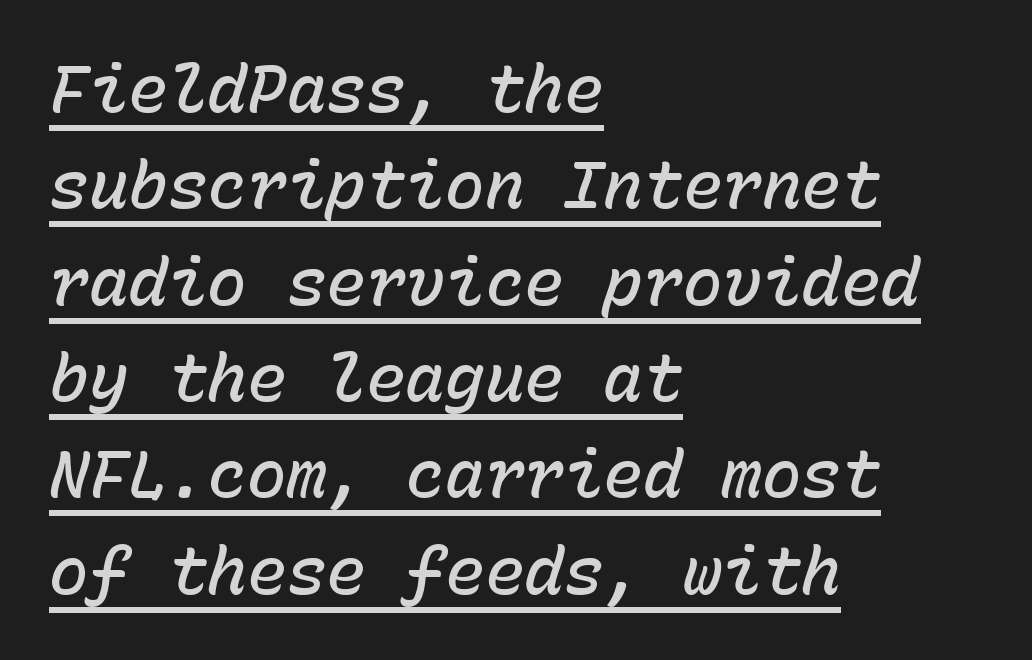
Q: Is the text bold? A: Semi-bold.
Q: Is the text italic (slanted)? A: Yes, it leans right by about 15 degrees.
Q: Is the text underlined? A: Yes.
Q: How is the paragraph aligned? A: Left-aligned.
Q: Is the spacing between letters normal or unusually wide? A: Normal.
Q: Is the spacing between lines tight, normal or loose? A: Normal.
Q: Width (condensed, normal, or wide)? A: Normal.
Q: Stroke contrast? A: Low.
Q: x-height? A: Medium.
Q: Monospaced? A: Yes.
